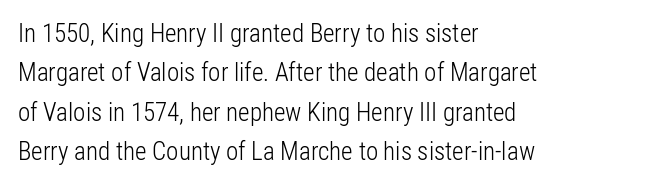
The image shows 25 px text type, upright; set left-aligned, normal line spacing (1.58x), normal letter spacing, not underlined.
